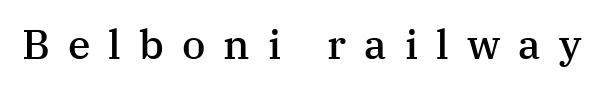
Q: Is the text bold? A: Semi-bold.
Q: Is the text italic (slanted)? A: No, it is upright.
Q: Is the typeface a serif or a sans-serif typeface? A: Serif.
Q: Is the text underlined? A: No.
Q: Is the spacing between letters normal or unusually wide? A: Unusually wide.
Q: Width (condensed, normal, or wide)? A: Normal.
Q: Stroke contrast? A: Medium.
Q: x-height? A: Medium.
Q: Monospaced? A: No.
